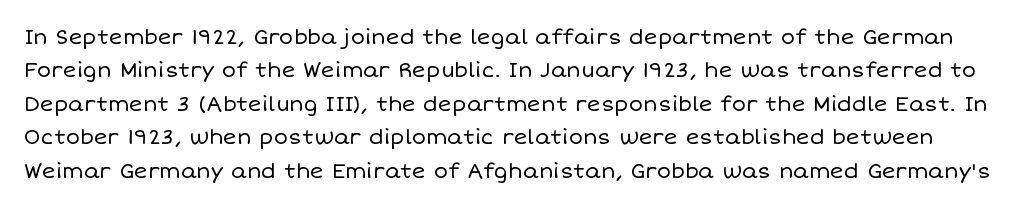
Q: Is the text bold? A: No.
Q: Is the text italic (slanted)? A: No, it is upright.
Q: Is the text underlined? A: No.
Q: Is the spacing between letters normal or unusually wide? A: Normal.
Q: Is the spacing between lines tight, normal or loose? A: Normal.
